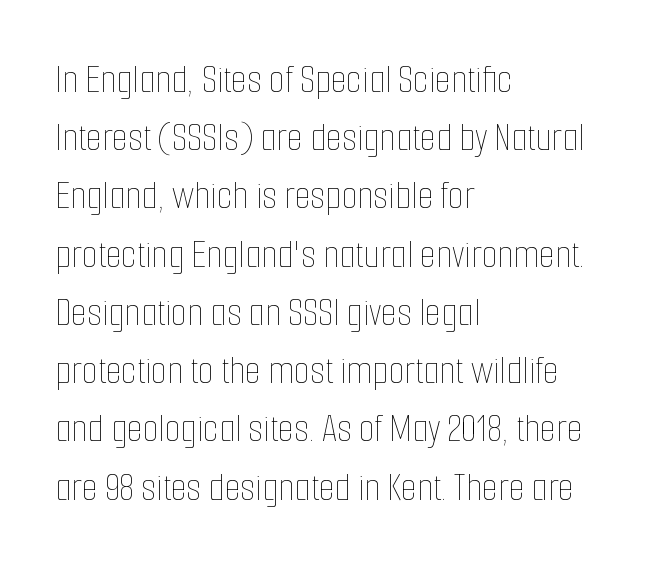
The image shows 41 px thin, condensed type, upright; set left-aligned, normal line spacing (1.42x), normal letter spacing, not underlined; low stroke contrast and a medium x-height.
